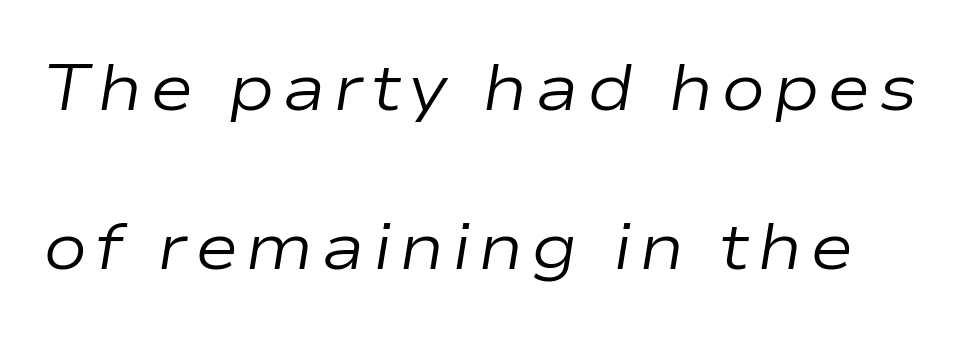
Q: Is the text bold? A: No.
Q: Is the text italic (slanted)? A: Yes, it leans right by about 9 degrees.
Q: Is the text underlined? A: No.
Q: Is the spacing between lines tight, normal or loose? A: Loose.
Q: Width (condensed, normal, or wide)? A: Wide.
Q: Stroke contrast? A: Low.
Q: x-height? A: Medium.
Q: Monospaced? A: No.
